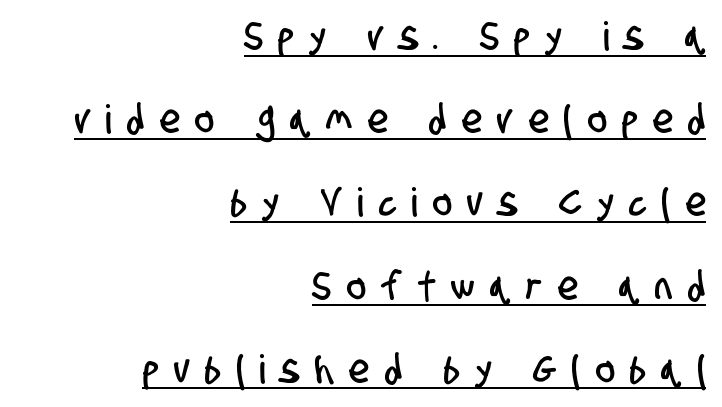
Successive baselines arrive slowly, with a big drop between each. Display-style spreading of the glyphs; the letterfit is very open. Horizontal alignment here is rightward, an uncommon choice for prose. Is there an underline? Yes — a line sits under the letters. A typesetter would call this proportional, since set widths differ per character. To sum up the face: it is a sans, with no serifs.
